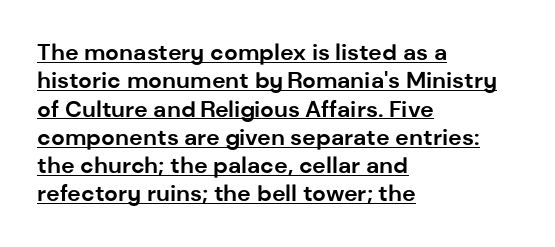
The image shows 23 px bold type, upright; set left-aligned, line spacing 1.23x, normal letter spacing, underlined.
